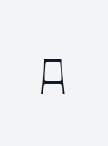
Weight: in the light-to-regular range. Ascenders rise straight up at ninety degrees. The area under the type is left untouched. Think of a printed novel: that variable character pitch is what you see here.
